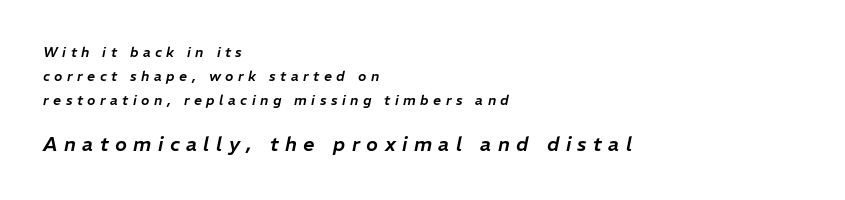
{"italic": "yes", "lean": "right", "slant_degrees": 11, "underline": "no", "align": "left", "line_spacing_ratio": 1.71, "letter_spacing": "wide", "letter_spacing_em": 0.32, "larger_block": "second", "size_ratio": 1.43, "glyph_px": 20}
